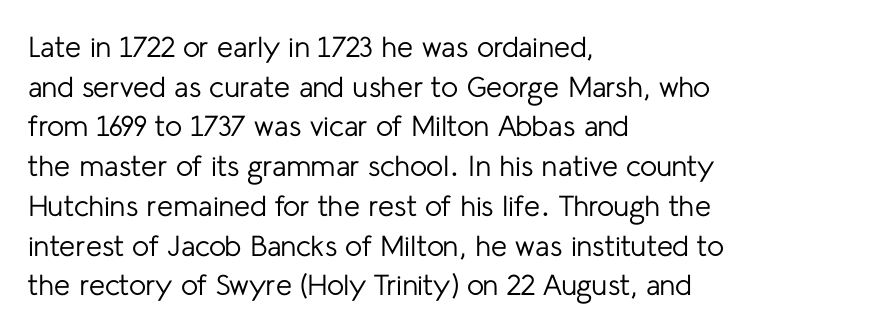
Look at the bottom of the vertical strokes: they stop flat, with no serifs. The letterforms sit shoulder to shoulder at normal distance. A classic flush-left, rag-right setting is used for this passage. Any mark beneath the type? The region is blank. Evenly set lines give the paragraph a standard silhouette.
